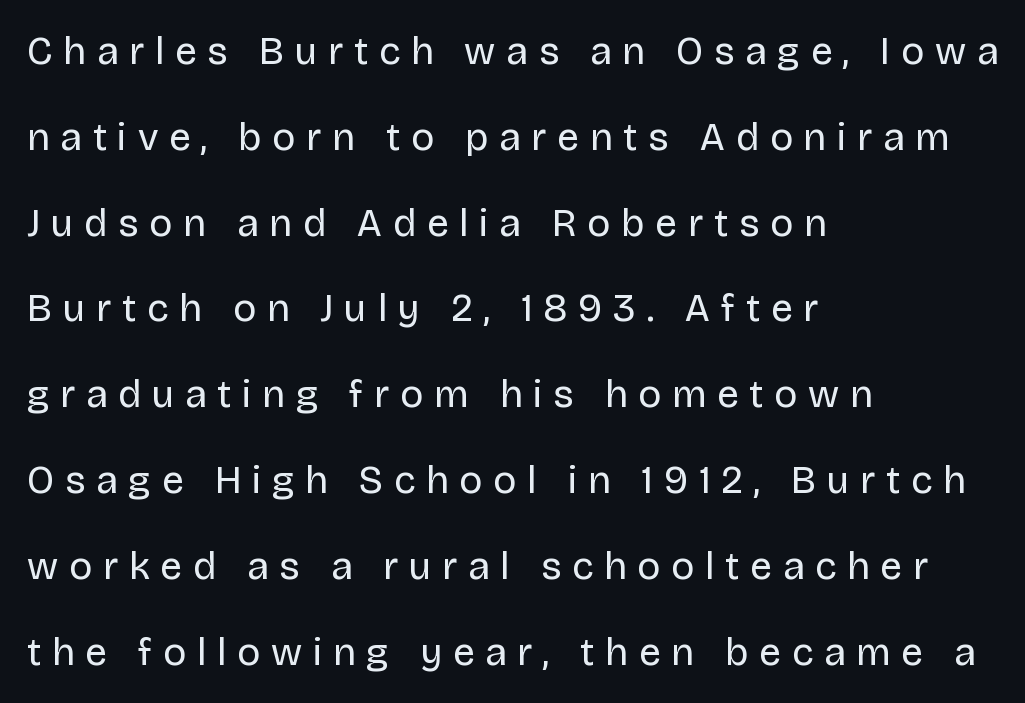
Q: Is the text bold? A: No.
Q: Is the text italic (slanted)? A: No, it is upright.
Q: Is the typeface a serif or a sans-serif typeface? A: Sans-serif.
Q: Is the text underlined? A: No.
Q: How is the paragraph aligned? A: Left-aligned.
Q: Is the spacing between letters normal or unusually wide? A: Unusually wide.
Q: Is the spacing between lines tight, normal or loose? A: Loose.
Q: Width (condensed, normal, or wide)? A: Normal.
Q: Stroke contrast? A: Low.
Q: x-height? A: Large.
Q: Monospaced? A: No.
